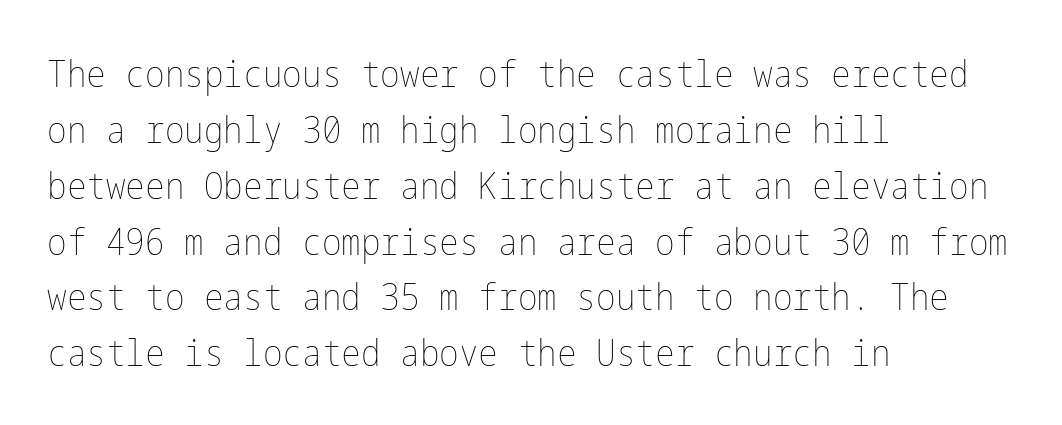
{"italic": "no", "bold": "no", "weight": "thin", "width": "condensed", "stroke_contrast": "low", "x_height": "medium", "underline": "no", "align": "left", "line_spacing": "normal", "line_spacing_ratio": 1.51, "letter_spacing": "normal", "letter_spacing_em": 0.0, "glyph_px": 37}
